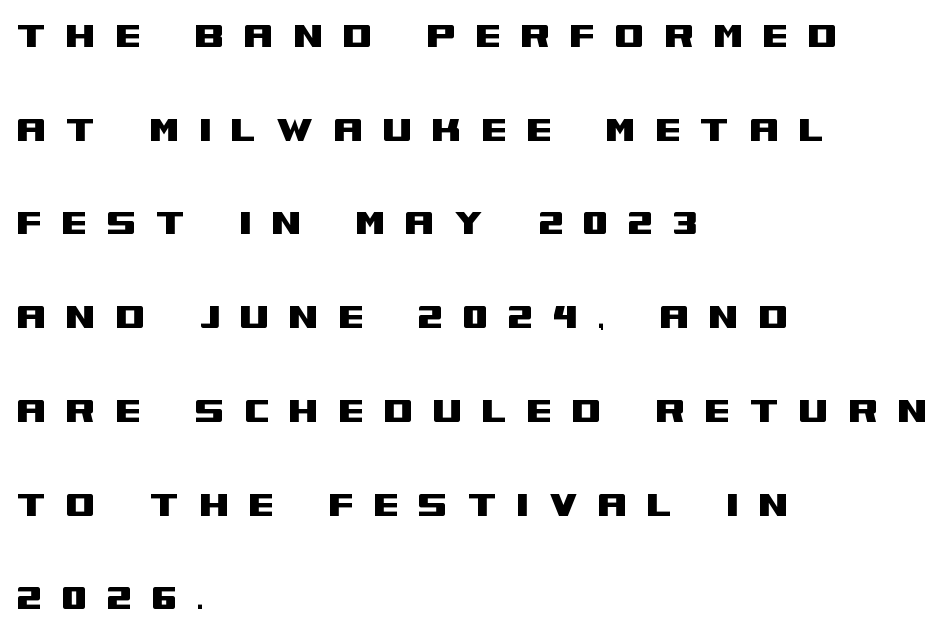
{"serif": "no", "italic": "no", "width": "wide", "stroke_contrast": "medium", "x_height": "large", "monospaced": "no", "underline": "no", "align": "left", "line_spacing": "loose", "line_spacing_ratio": 2.13, "letter_spacing": "wide", "letter_spacing_em": 0.42, "glyph_px": 44}
